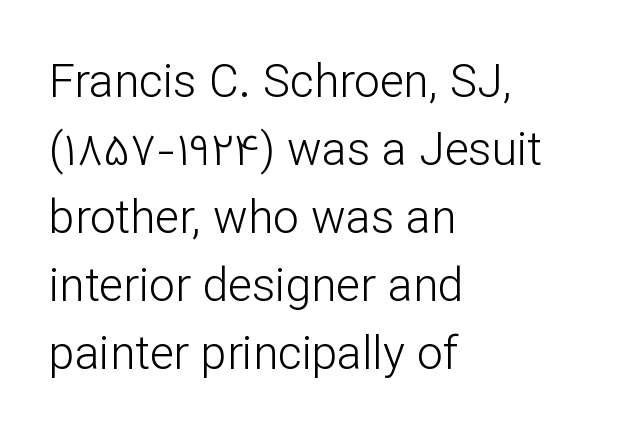
Q: Is the text bold? A: No.
Q: Is the text italic (slanted)? A: No, it is upright.
Q: Is the typeface a serif or a sans-serif typeface? A: Sans-serif.
Q: Is the text underlined? A: No.
Q: How is the paragraph aligned? A: Left-aligned.
Q: Is the spacing between letters normal or unusually wide? A: Normal.
Q: Is the spacing between lines tight, normal or loose? A: Normal.
Q: Width (condensed, normal, or wide)? A: Normal.
Q: Stroke contrast? A: Low.
Q: x-height? A: Medium.
Q: Monospaced? A: No.
